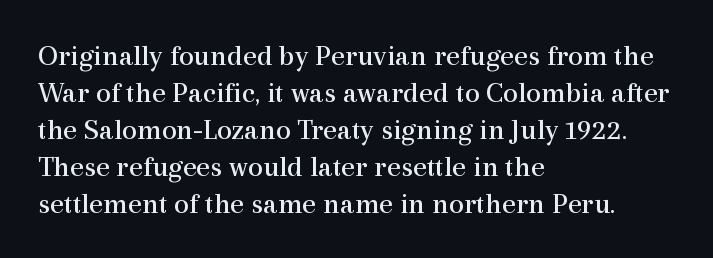
Line starts are locked; line ends wander. Inter-character spacing is left at the font's built-in metrics. Italic: no, the glyphs are upright roman. A serif font was chosen for this passage. The string is rendered with underlining switched off. The characters are drawn with everyday or finer stroke widths.
